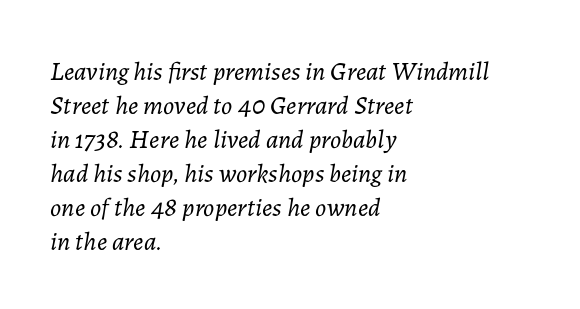
The words here are not underlined. The space between consecutive lines is moderate. Is the type slanted? Yes — the strokes lean at a clear angle. Words appear dense and cohesive because spacing is normal. Is the block centered? No — it sits flush against the left margin.
